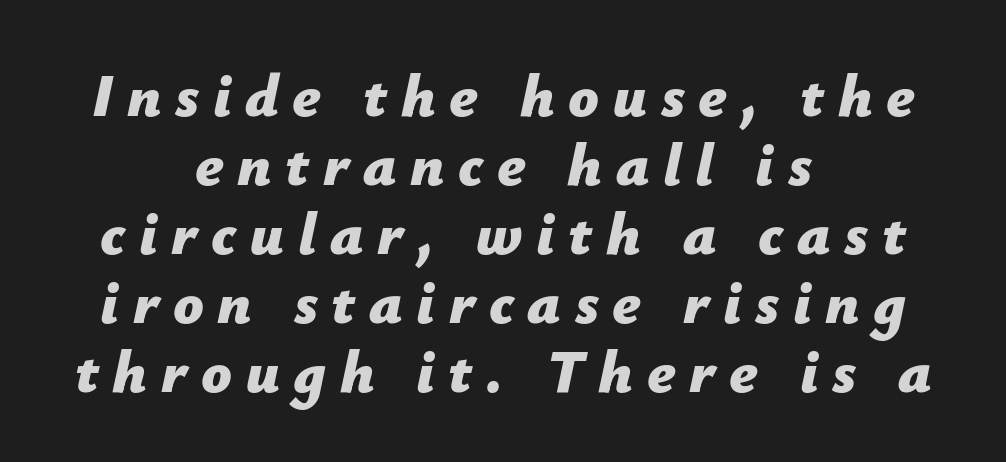
Spacing verdict: proportional, widths tailored to each character. Vertical spacing — tight. Loose tracking; the words dissolve into strings of separated letters. Plenty of ink on the page — the face is bold. Has an underline been added? It has not. If you folded the block vertically in half, each line would mirror itself in length.
